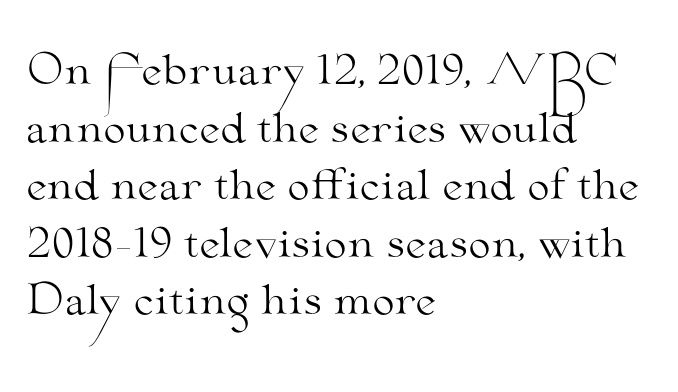
{"serif": "yes", "italic": "no", "bold": "no", "weight": "light", "width": "wide", "stroke_contrast": "medium", "x_height": "small", "monospaced": "no", "underline": "no", "align": "left", "line_spacing": "normal", "line_spacing_ratio": 1.44, "letter_spacing": "normal", "letter_spacing_em": 0.0, "glyph_px": 40}
